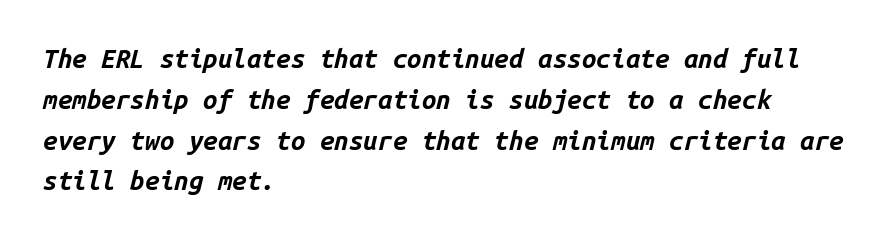
Visually the block forms a straight wall on the left and a jagged coastline on the right. The foot of each line stays bare and open. The glyphs have the mass of a bold cut. The passage shown leans; its letterforms are oblique. Tracking here is standard; glyphs follow each other at the usual distance. Vertically, the passage feels balanced, rows spaced as you'd expect.
